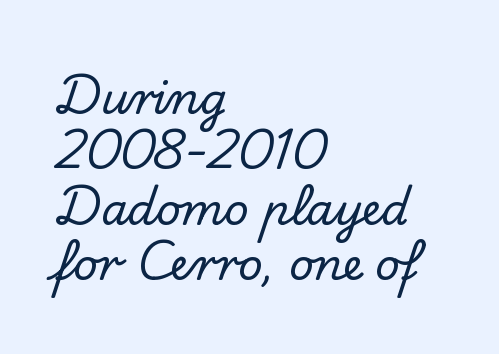
{"serif": "yes", "width": "normal", "stroke_contrast": "low", "x_height": "small", "monospaced": "no", "underline": "no", "align": "left", "line_spacing": "normal", "line_spacing_ratio": 1.29, "letter_spacing": "normal", "letter_spacing_em": 0.0, "glyph_px": 43}
